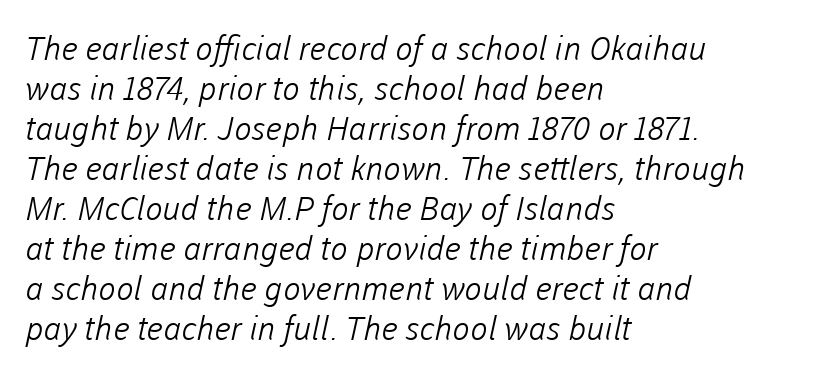
{"serif": "no", "bold": "no", "weight": "light", "width": "normal", "stroke_contrast": "low", "x_height": "medium", "monospaced": "no", "underline": "no", "align": "left", "line_spacing_ratio": 1.21, "letter_spacing": "normal", "letter_spacing_em": 0.0, "glyph_px": 33}
